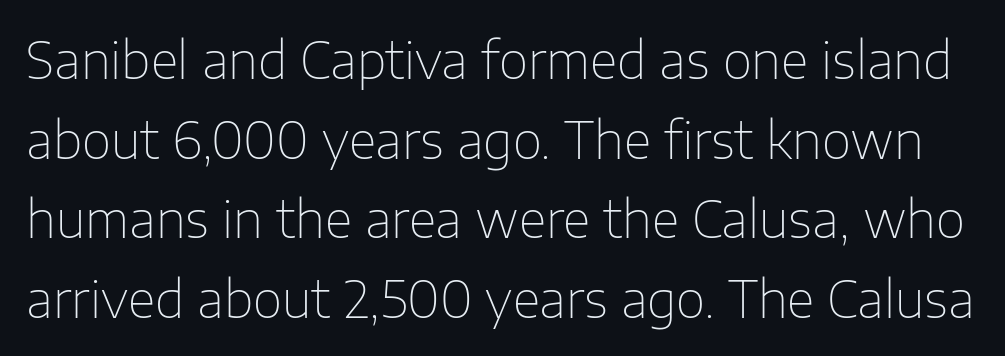
The image shows 51 px thin sans-serif type, upright; set normal line spacing (1.56x), normal letter spacing, not underlined; low stroke contrast and a medium x-height.
